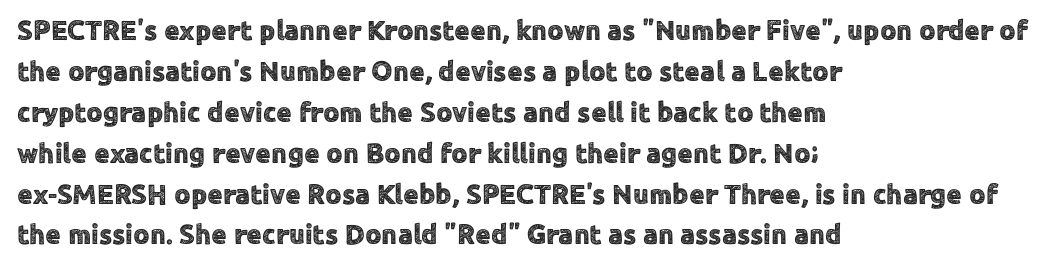
{"serif": "no", "italic": "no", "width": "normal", "x_height": "medium", "monospaced": "no", "underline": "no", "align": "left", "line_spacing": "normal", "line_spacing_ratio": 1.46, "letter_spacing": "normal", "letter_spacing_em": 0.0, "glyph_px": 28}
